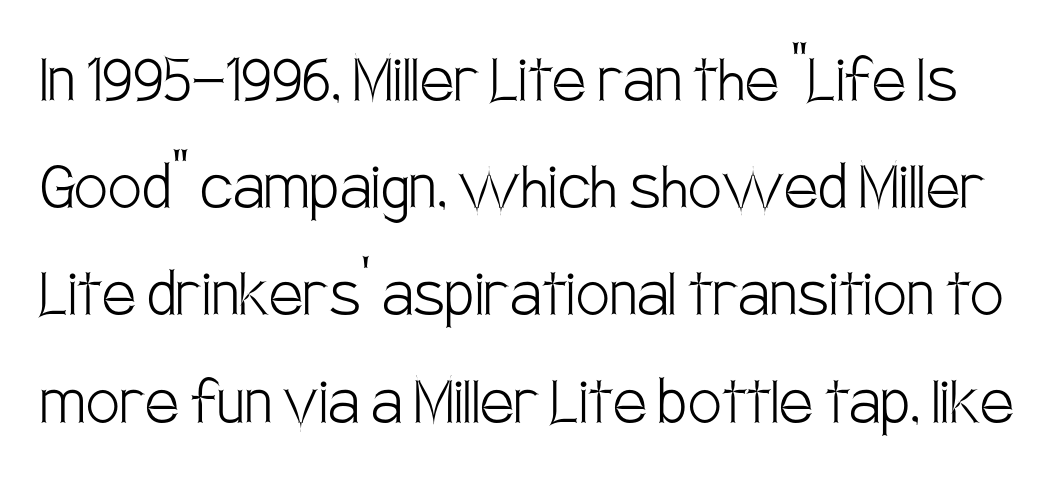
{"serif": "no", "italic": "no", "bold": "no", "weight": "light", "width": "condensed", "stroke_contrast": "low", "x_height": "large", "monospaced": "no", "underline": "no", "line_spacing": "normal", "line_spacing_ratio": 1.43, "letter_spacing": "normal", "letter_spacing_em": 0.0, "glyph_px": 75}
